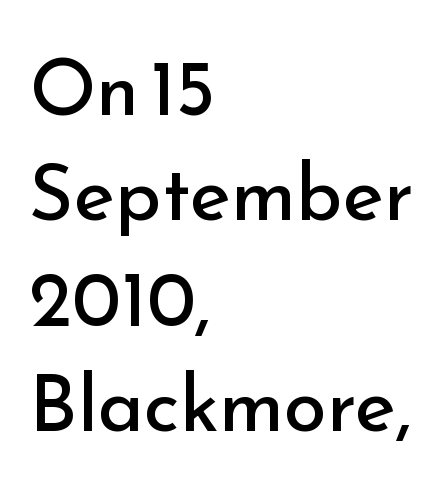
The image shows 78 px regular-weight sans-serif type, upright; set left-aligned, normal line spacing (1.35x), normal letter spacing, not underlined; low stroke contrast and a small x-height.
